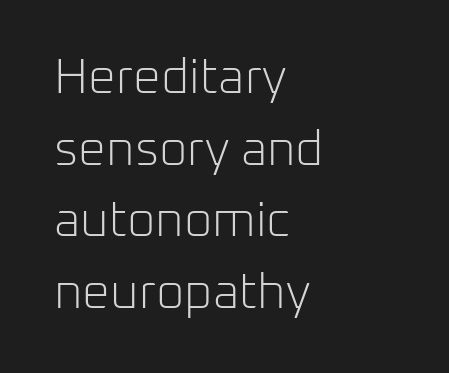
The image shows 49 px light sans-serif type, upright; set left-aligned, normal line spacing (1.46x), normal letter spacing, not underlined; low stroke contrast and a medium x-height.
